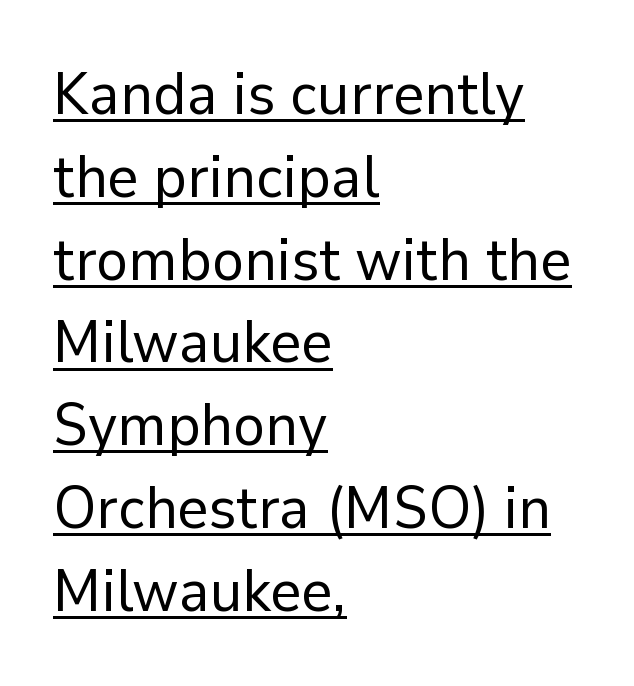
Is the block centered? No — it sits flush against the left margin. These lines keep a tight, regular rhythm from letter to letter. In designer terms, the underline attribute is active on this setting. These lines are rendered in a variable-pitch font.
